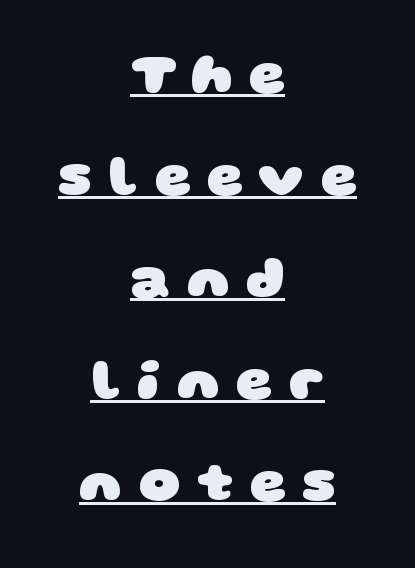
{"serif": "no", "bold": "yes", "weight": "heavy", "width": "wide", "stroke_contrast": "low", "x_height": "large", "monospaced": "no", "underline": "yes", "align": "center", "line_spacing_ratio": 1.79, "letter_spacing": "wide", "letter_spacing_em": 0.28, "glyph_px": 57}
